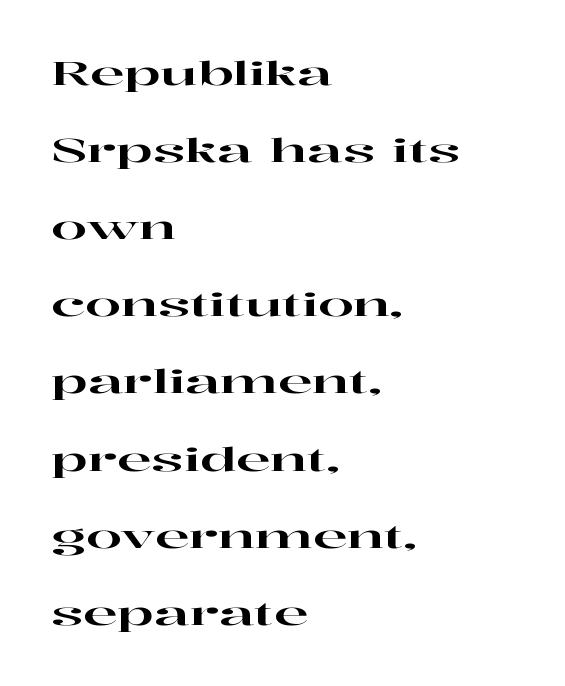
{"serif": "yes", "italic": "no", "width": "wide", "stroke_contrast": "high", "x_height": "medium", "monospaced": "no", "underline": "no", "align": "left", "line_spacing": "loose", "line_spacing_ratio": 2.41, "letter_spacing": "normal", "letter_spacing_em": 0.0, "glyph_px": 32}
